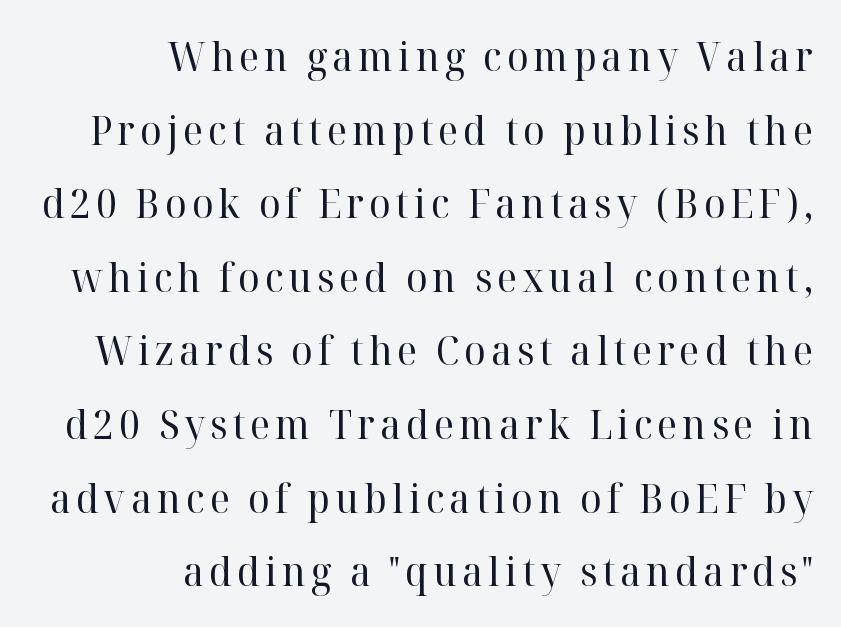
The image shows 40 px regular-weight serif type, upright; set right-aligned, line spacing 1.84x, not underlined; high stroke contrast and a medium x-height.
